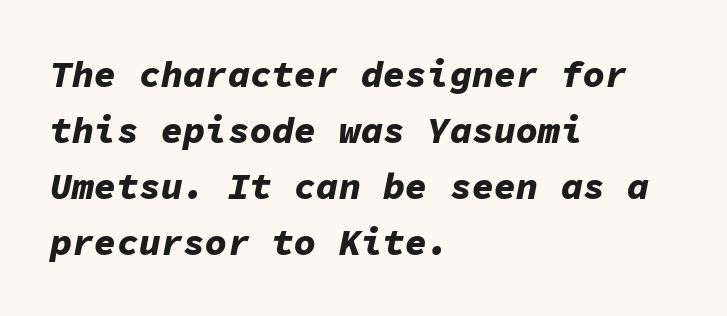
{"italic": "yes", "lean": "right", "slant_degrees": 11, "bold": "yes", "weight": "bold", "width": "normal", "stroke_contrast": "low", "x_height": "medium", "monospaced": "yes", "underline": "no", "align": "left", "line_spacing": "normal", "line_spacing_ratio": 1.51, "letter_spacing": "normal", "letter_spacing_em": 0.0, "glyph_px": 37}
